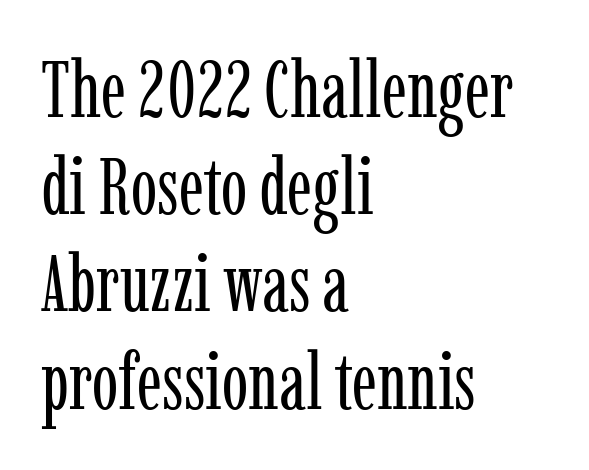
The image shows 79 px regular-weight, condensed serif type, upright; set left-aligned, line spacing 1.23x, normal letter spacing, not underlined; low stroke contrast and a medium x-height.
